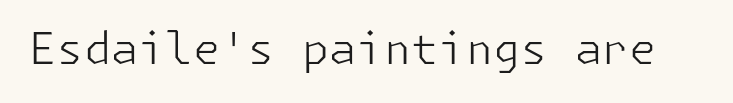
The image shows 44 px light sans-serif type, upright; set normal letter spacing, not underlined; low stroke contrast and a medium x-height.
